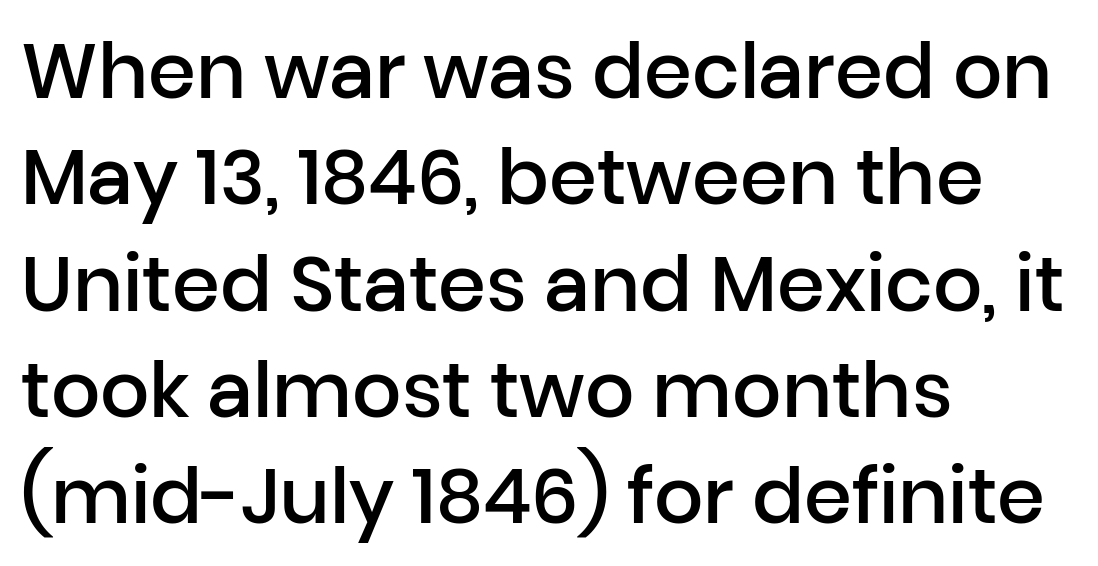
Q: Is the text bold? A: Semi-bold.
Q: Is the text italic (slanted)? A: No, it is upright.
Q: Is the typeface a serif or a sans-serif typeface? A: Sans-serif.
Q: Is the text underlined? A: No.
Q: How is the paragraph aligned? A: Left-aligned.
Q: Is the spacing between letters normal or unusually wide? A: Normal.
Q: Is the spacing between lines tight, normal or loose? A: Normal.
Q: Width (condensed, normal, or wide)? A: Normal.
Q: Stroke contrast? A: Low.
Q: x-height? A: Medium.
Q: Monospaced? A: No.
